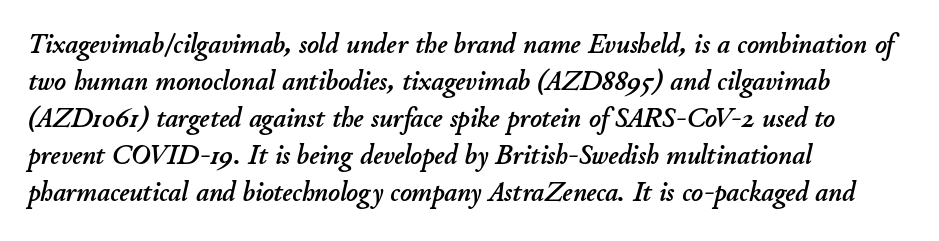
{"italic": "yes", "lean": "right", "slant_degrees": 11, "width": "normal", "stroke_contrast": "low", "x_height": "small", "monospaced": "no", "underline": "no", "align": "left", "line_spacing": "normal", "line_spacing_ratio": 1.32, "letter_spacing": "normal", "letter_spacing_em": 0.0, "glyph_px": 28}
